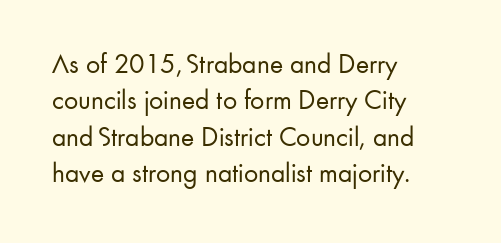
{"serif": "no", "italic": "no", "bold": "no", "weight": "regular", "width": "normal", "stroke_contrast": "low", "x_height": "small", "monospaced": "no", "underline": "no", "align": "left", "line_spacing": "normal", "line_spacing_ratio": 1.3, "letter_spacing": "normal", "letter_spacing_em": 0.0, "glyph_px": 28}
